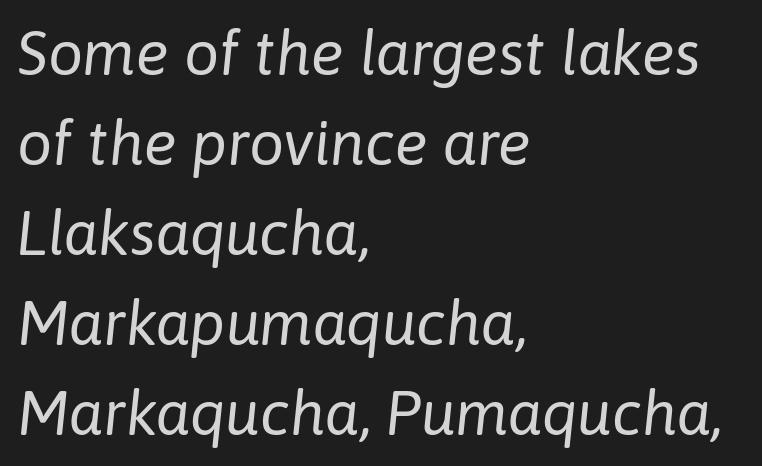
Q: Is the text bold? A: No.
Q: Is the text italic (slanted)? A: Yes, it leans right by about 6 degrees.
Q: Is the text underlined? A: No.
Q: How is the paragraph aligned? A: Left-aligned.
Q: Is the spacing between letters normal or unusually wide? A: Normal.
Q: Is the spacing between lines tight, normal or loose? A: Normal.
Q: Width (condensed, normal, or wide)? A: Normal.
Q: Stroke contrast? A: Low.
Q: x-height? A: Medium.
Q: Monospaced? A: No.
